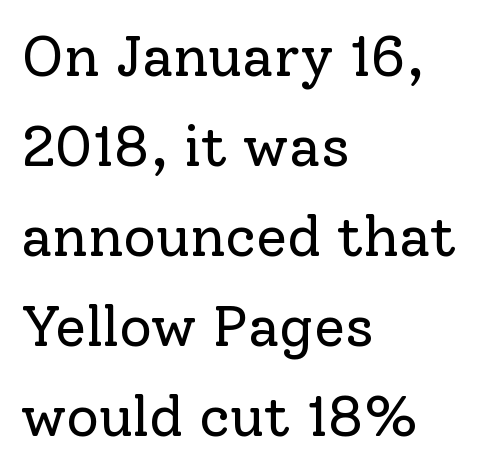
Q: Is the text bold? A: No.
Q: Is the text italic (slanted)? A: No, it is upright.
Q: Is the typeface a serif or a sans-serif typeface? A: Serif.
Q: Is the text underlined? A: No.
Q: How is the paragraph aligned? A: Left-aligned.
Q: Is the spacing between letters normal or unusually wide? A: Normal.
Q: Is the spacing between lines tight, normal or loose? A: Normal.
Q: Width (condensed, normal, or wide)? A: Normal.
Q: Stroke contrast? A: Low.
Q: x-height? A: Medium.
Q: Monospaced? A: No.
